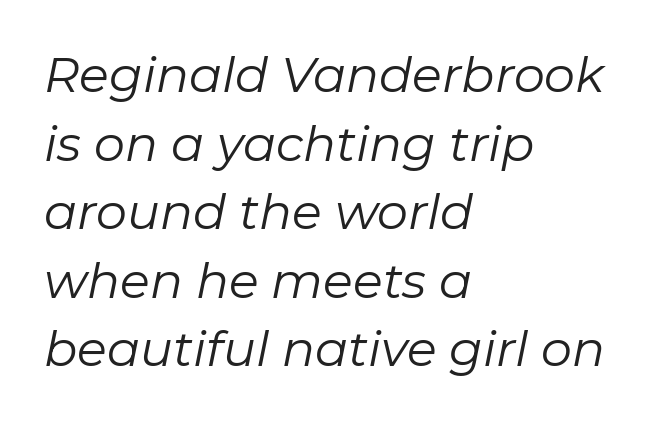
Emphasis-style slanted type is in use. Here the glyphs are tracked normally, forming tight word shapes. Weight: in the light-to-regular range. All the whitespace from short lines collects on the right. Here the designer chose a conventional face with non-uniform glyph widths.
